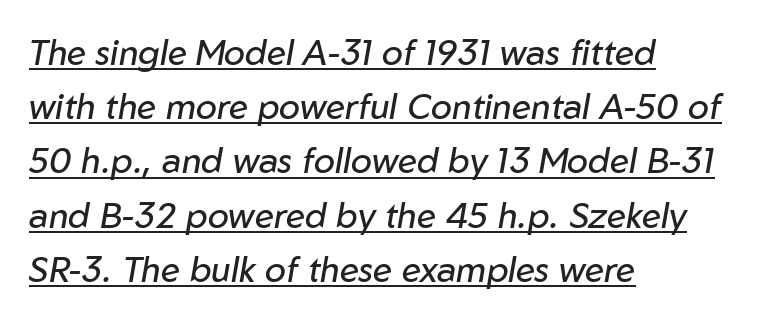
The rendering uses a moderate line-height, typical for paragraphs. You could call the tracking neutral — neither tight nor loose. The ragged edge is on the right, which tells us the setting is flush left. The passage shown is not bold in any degree. Honestly, the underline is the first thing you notice here.
